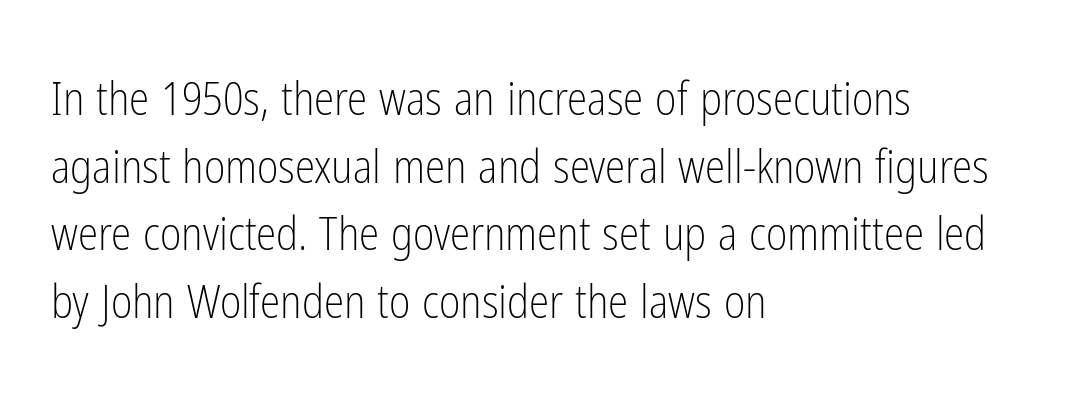
Left-aligned paragraph, ragged on the right. The letterforms sit shoulder to shoulder at normal distance. Character widths vary here, with narrow letters taking less room than wide ones. The strokes are not fattened; the text isn't bold. Regular leading.
